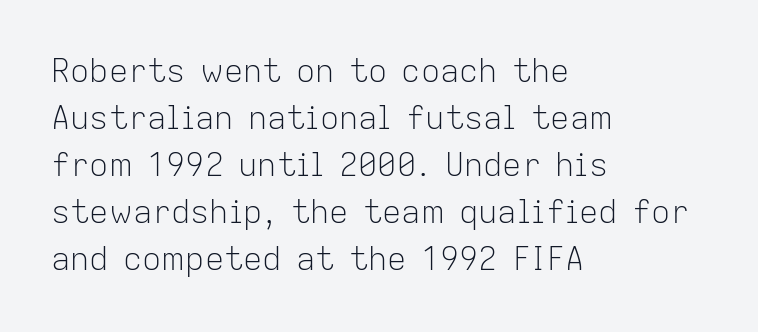
Vertical strokes here are truly vertical. Students, note that the glyphs here touch the page at normal intervals. The rendering uses natural spacing where letterforms have individual widths. Quick note: underline off. Letterform terminals end flat and unadorned throughout the passage.
